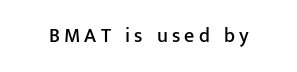
Q: Is the text italic (slanted)? A: No, it is upright.
Q: Is the text underlined? A: No.
Q: Is the spacing between letters normal or unusually wide? A: Unusually wide.
